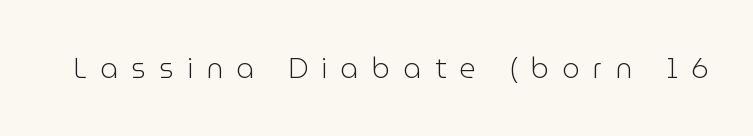
Nothing sits at the stroke ends, so this counts as sans-serif. The area under the type is left untouched. A typesetter would call this proportional, since set widths differ per character. A typesetter would mark this as roman, not italic. Heaviness? Minimal to ordinary, like unemphasized prose. Here the glyphs are tracked loosely, breaking word shapes into spaced letters.
